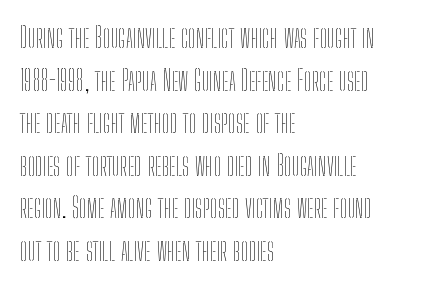
This is roman type, the default non-slanted kind. Line starts are locked; line ends wander. Check under the words: just untouched page. Tracking value appears to be zero — textbook default spacing.
